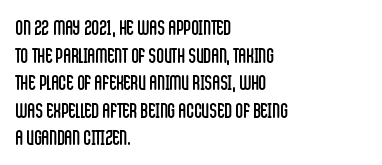
Q: Is the text bold? A: No.
Q: Is the text italic (slanted)? A: No, it is upright.
Q: Is the text underlined? A: No.
Q: How is the paragraph aligned? A: Left-aligned.
Q: Is the spacing between letters normal or unusually wide? A: Normal.
Q: Is the spacing between lines tight, normal or loose? A: Normal.
